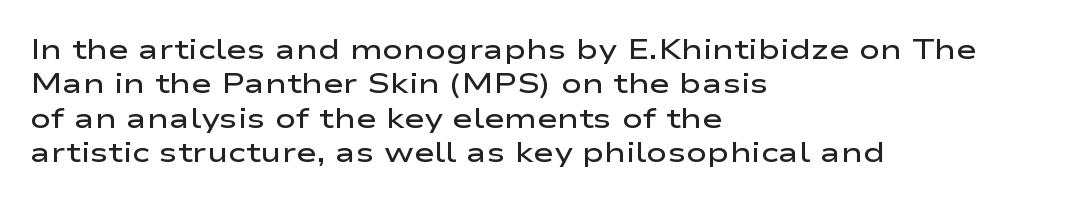
Q: Is the text bold? A: Semi-bold.
Q: Is the text italic (slanted)? A: No, it is upright.
Q: Is the typeface a serif or a sans-serif typeface? A: Sans-serif.
Q: Is the text underlined? A: No.
Q: How is the paragraph aligned? A: Left-aligned.
Q: Is the spacing between letters normal or unusually wide? A: Normal.
Q: Width (condensed, normal, or wide)? A: Wide.
Q: Stroke contrast? A: Low.
Q: x-height? A: Medium.
Q: Monospaced? A: No.
